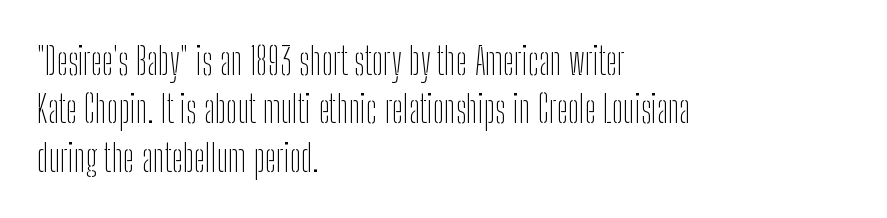
Q: Is the text bold? A: No.
Q: Is the text italic (slanted)? A: No, it is upright.
Q: Is the typeface a serif or a sans-serif typeface? A: Sans-serif.
Q: Is the text underlined? A: No.
Q: How is the paragraph aligned? A: Left-aligned.
Q: Is the spacing between letters normal or unusually wide? A: Normal.
Q: Is the spacing between lines tight, normal or loose? A: Normal.
Q: Width (condensed, normal, or wide)? A: Condensed.
Q: Stroke contrast? A: Low.
Q: x-height? A: Medium.
Q: Monospaced? A: No.
